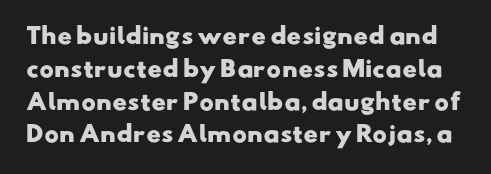
{"bold": "yes", "underline": "no", "line_spacing": "normal", "line_spacing_ratio": 1.49, "letter_spacing": "normal", "letter_spacing_em": 0.0, "glyph_px": 22}
